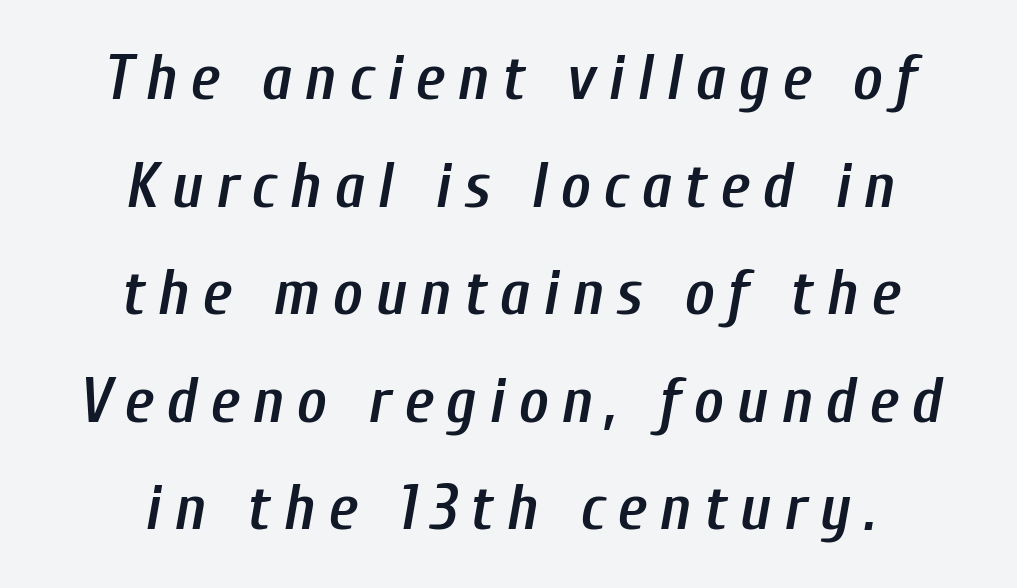
Leftover space on each line is divided equally before and after the words. Descenders are the only things crossing below the line. Regular leading. This is moderately heavy type, rendered in semibold.
